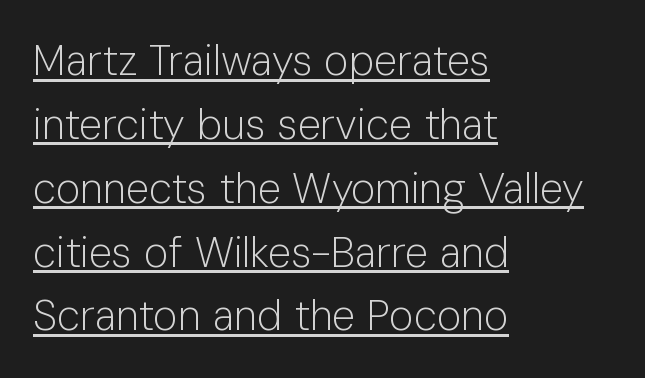
The image shows 42 px light sans-serif type, upright; set left-aligned, normal line spacing (1.52x), normal letter spacing, underlined; low stroke contrast and a medium x-height.
